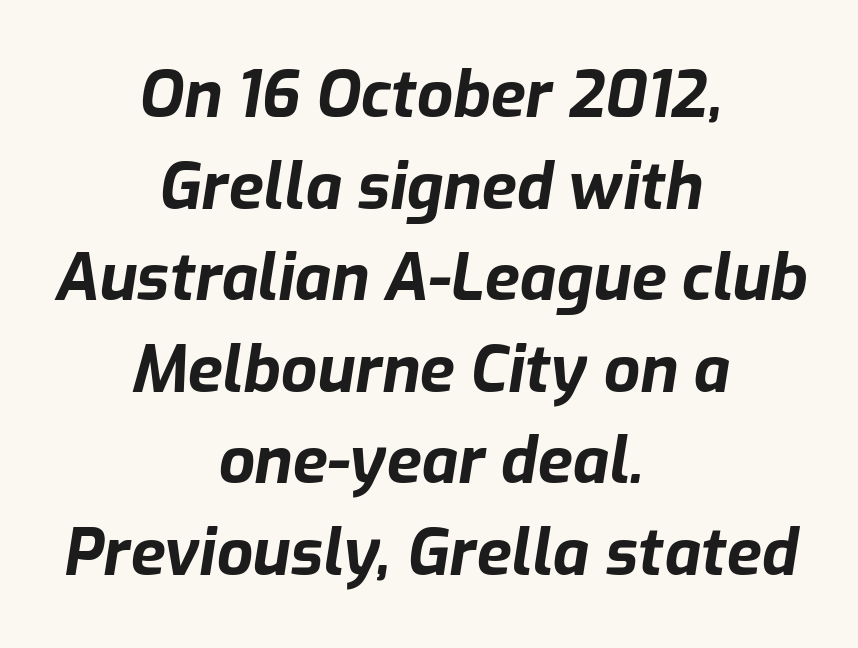
The image shows 64 px bold type, italic (leaning right); set centered, normal line spacing (1.43x), normal letter spacing, not underlined; low stroke contrast and a medium x-height.
